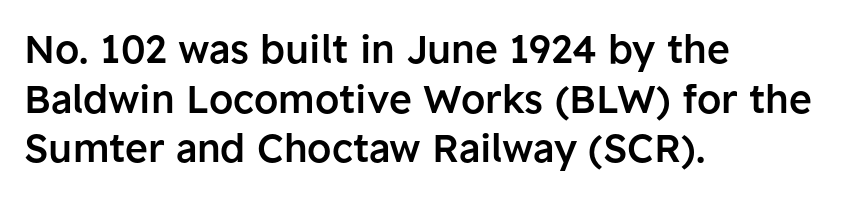
The image shows 39 px semibold sans-serif type, upright; set left-aligned, normal line spacing (1.27x), normal letter spacing, not underlined; low stroke contrast and a medium x-height.
